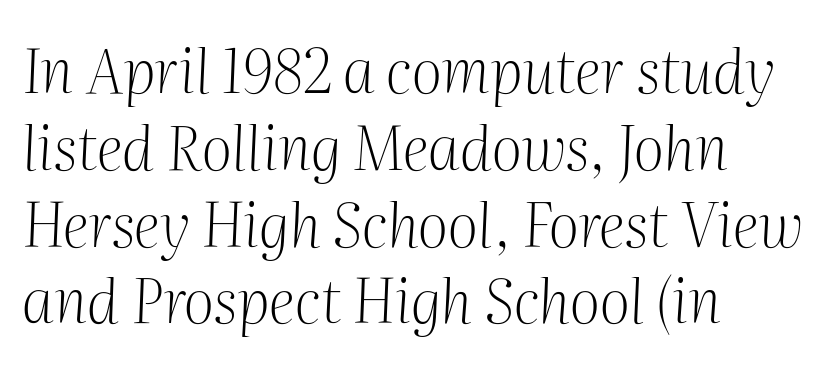
Line starts are locked; line ends wander. Varying glyph widths throughout — classic text-font behaviour. Has an underline been added? It has not. Letter spacing: default. A quiet, ordinary-to-light weight characterises the typeface. Horizontal bands of white between lines are of average thickness.
